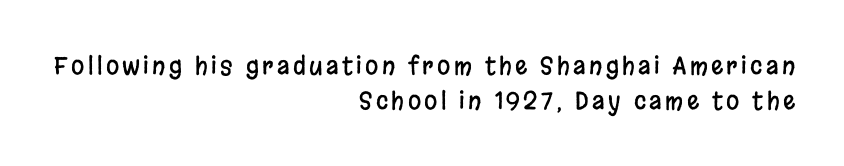
Q: Is the text italic (slanted)? A: No, it is upright.
Q: Is the text underlined? A: No.
Q: How is the paragraph aligned? A: Right-aligned.
Q: Is the spacing between lines tight, normal or loose? A: Normal.
